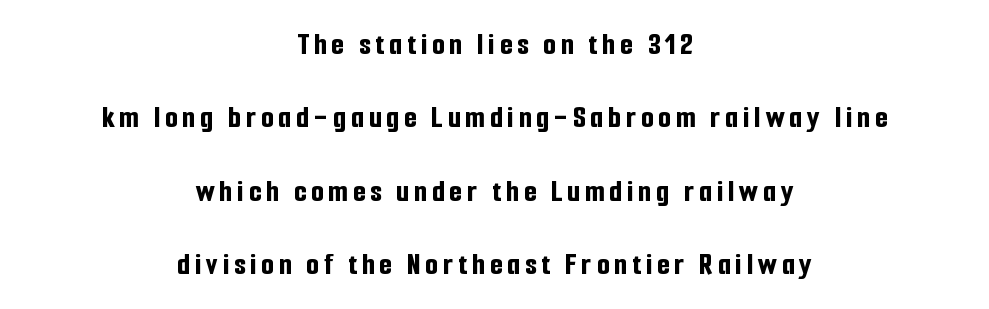
{"serif": "no", "italic": "no", "bold": "yes", "weight": "bold", "width": "condensed", "stroke_contrast": "low", "x_height": "medium", "monospaced": "no", "underline": "no", "align": "center", "line_spacing": "loose", "line_spacing_ratio": 2.29, "glyph_px": 32}
